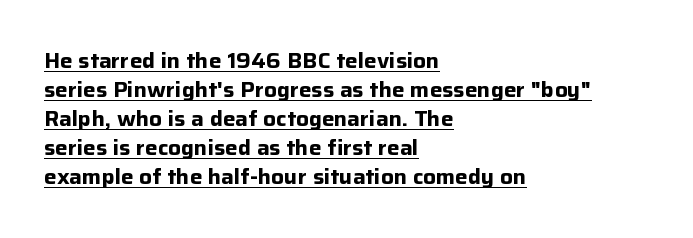
The image shows 21 px bold type, upright; set left-aligned, normal line spacing (1.38x), normal letter spacing, underlined.
